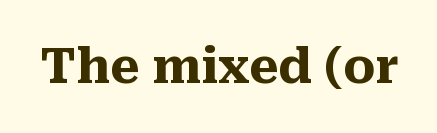
{"serif": "yes", "italic": "no", "bold": "yes", "weight": "heavy", "width": "normal", "stroke_contrast": "medium", "x_height": "medium", "monospaced": "no", "underline": "no", "letter_spacing": "normal", "letter_spacing_em": 0.0, "glyph_px": 48}
